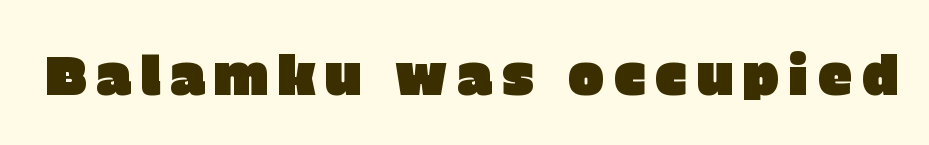
Q: Is the text italic (slanted)? A: No, it is upright.
Q: Is the typeface a serif or a sans-serif typeface? A: Sans-serif.
Q: Is the text underlined? A: No.
Q: Width (condensed, normal, or wide)? A: Normal.
Q: Stroke contrast? A: Low.
Q: x-height? A: Large.
Q: Monospaced? A: No.
